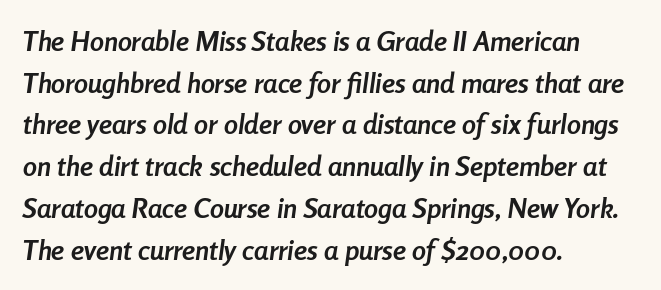
The letters sit at their default tracking, neither squeezed nor spread. Descender tails drop into unmarked territory. Short and long lines alike share a common starting point at left. The font's italic variant was chosen for this text.
